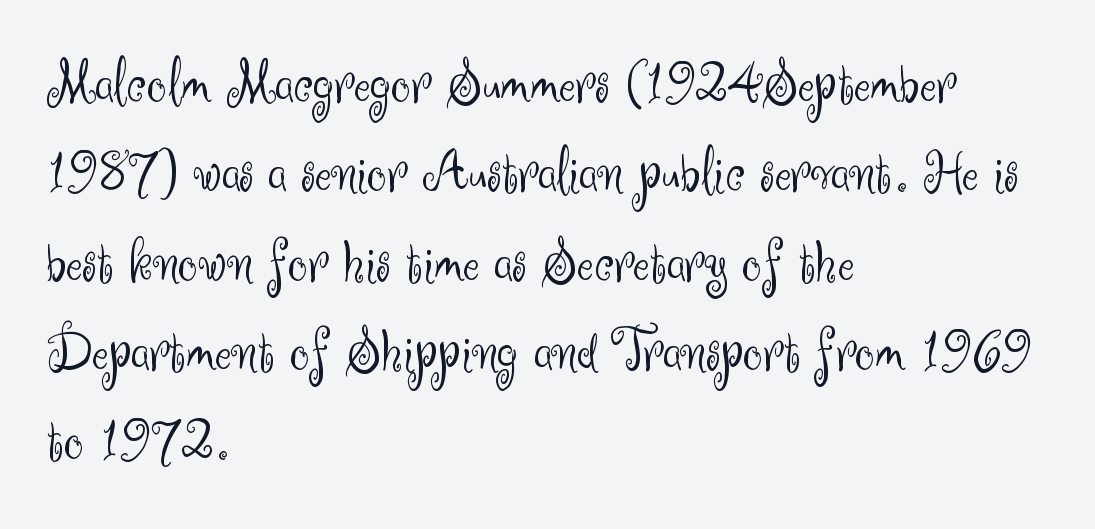
The image shows 62 px light sans-serif type, upright; set left-aligned, normal line spacing (1.44x), normal letter spacing, not underlined; medium stroke contrast and a small x-height.
